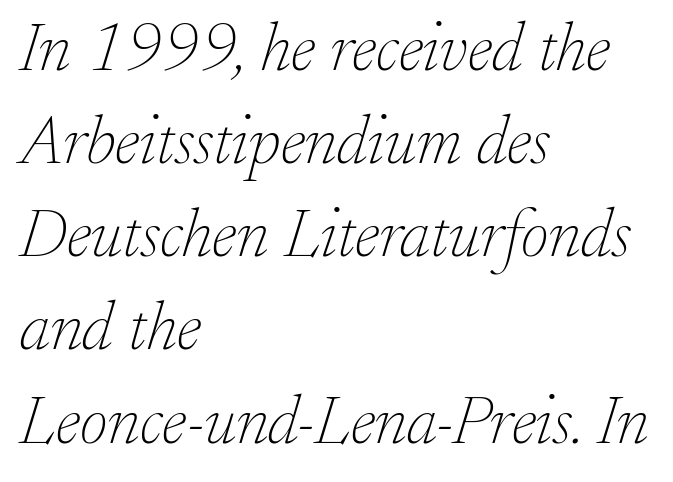
The image shows 68 px thin serif type, italic (leaning right); set left-aligned, normal line spacing (1.37x), normal letter spacing, not underlined; low stroke contrast and a small x-height.
